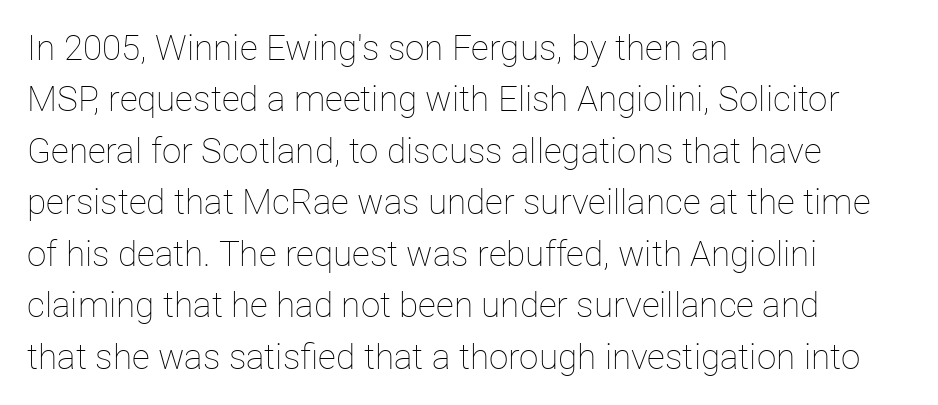
The image shows 35 px thin type, upright; set left-aligned, normal line spacing (1.47x), normal letter spacing, not underlined; low stroke contrast and a medium x-height.
